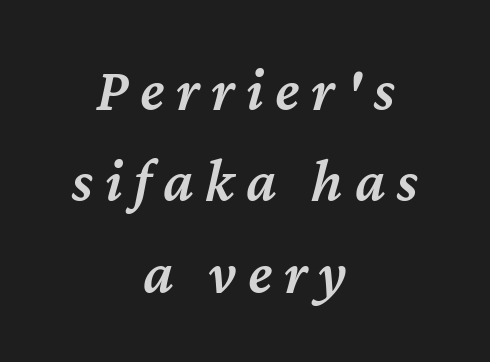
The image shows 61 px semibold type, italic (leaning right); set centered, normal line spacing (1.5x), not underlined; medium stroke contrast and a medium x-height.
